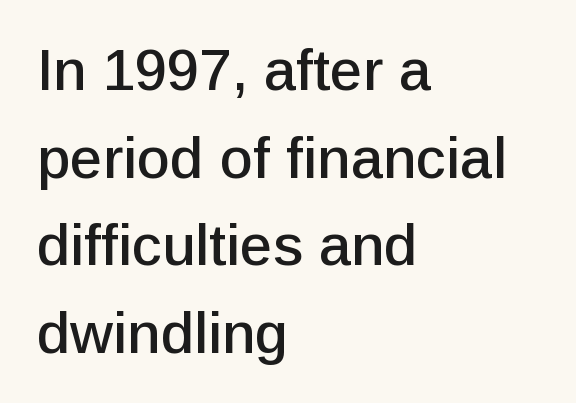
Q: Is the text italic (slanted)? A: No, it is upright.
Q: Is the typeface a serif or a sans-serif typeface? A: Sans-serif.
Q: Is the text underlined? A: No.
Q: How is the paragraph aligned? A: Left-aligned.
Q: Is the spacing between letters normal or unusually wide? A: Normal.
Q: Is the spacing between lines tight, normal or loose? A: Normal.
Q: Width (condensed, normal, or wide)? A: Normal.
Q: Stroke contrast? A: Low.
Q: x-height? A: Medium.
Q: Monospaced? A: No.
